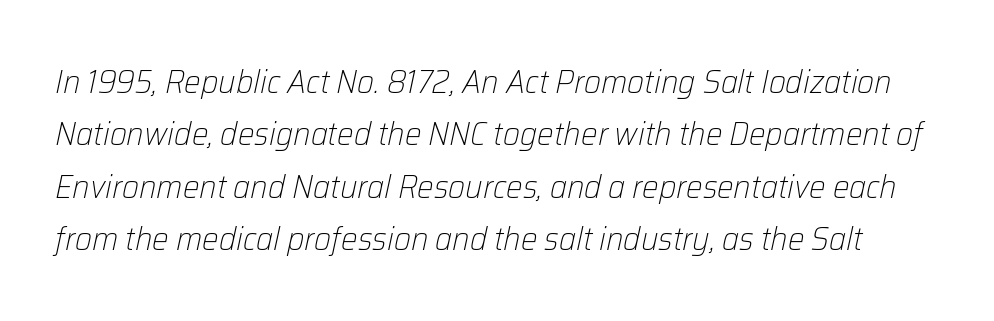
Slanted lettering throughout. The typeface has the unassuming heft of standard copy or less. Spacing between characters is what you'd get straight out of the box. The letters advance in unequal steps, a hallmark of proportional type.
